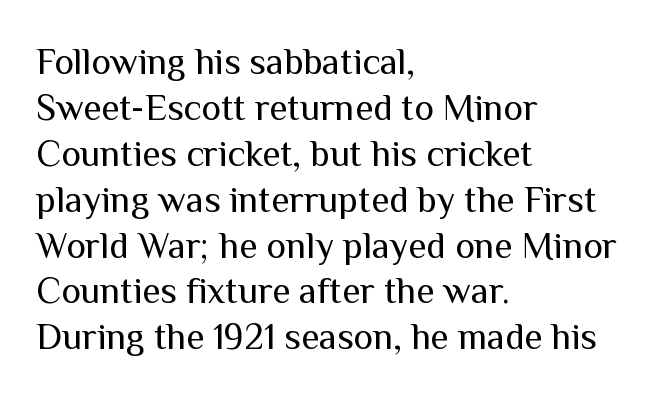
{"serif": "no", "italic": "no", "bold": "no", "weight": "regular", "width": "normal", "stroke_contrast": "medium", "x_height": "medium", "monospaced": "no", "underline": "no", "align": "left", "line_spacing_ratio": 1.24, "letter_spacing": "normal", "letter_spacing_em": 0.0, "glyph_px": 37}
